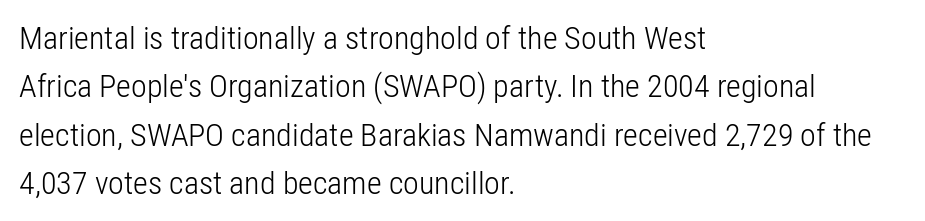
The image shows 32 px light, condensed sans-serif type, upright; set left-aligned, normal line spacing (1.51x), normal letter spacing, not underlined; low stroke contrast and a medium x-height.
